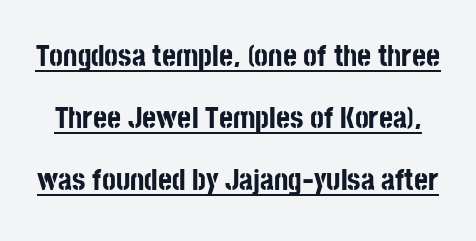
Q: Is the text bold? A: Yes.
Q: Is the text italic (slanted)? A: No, it is upright.
Q: Is the typeface a serif or a sans-serif typeface? A: Sans-serif.
Q: Is the text underlined? A: Yes.
Q: Is the spacing between letters normal or unusually wide? A: Normal.
Q: Is the spacing between lines tight, normal or loose? A: Loose.
Q: Width (condensed, normal, or wide)? A: Condensed.
Q: Stroke contrast? A: Low.
Q: x-height? A: Large.
Q: Monospaced? A: No.
